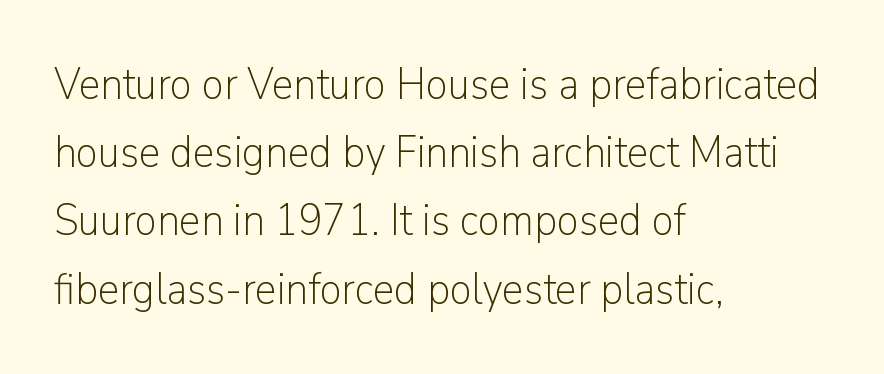
This reads as an unemphasized weight, regular at the heaviest. Posture: straight, roman, zero tilt. The face used here is proportionally spaced, like ordinary book or web type. Just letters on the line, the space beneath them empty.
